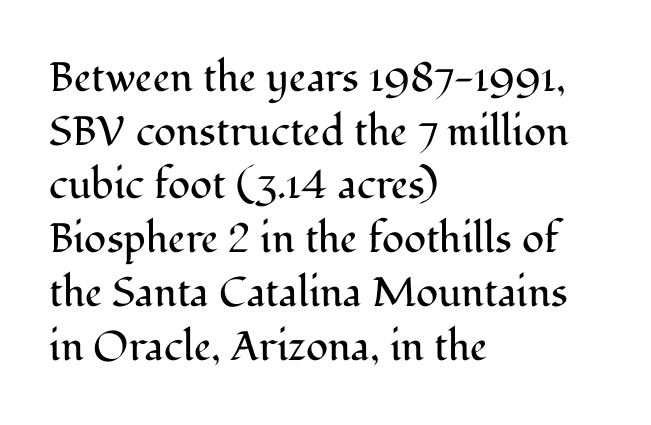
Look at the tracking — it's just the regular setting, nothing added. It's the straight-up-and-down kind of type. Font category for this specimen: serif. A typesetter would call this proportional, since set widths differ per character. These lines stack with their left ends in a neat column.
